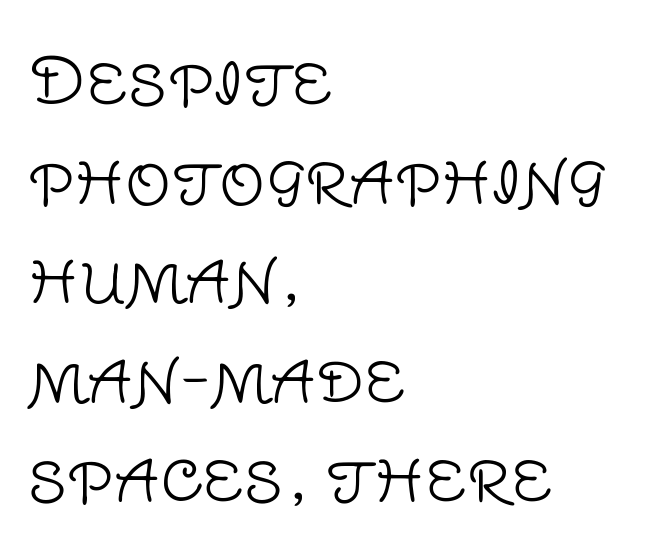
{"serif": "no", "bold": "no", "weight": "light", "width": "normal", "stroke_contrast": "low", "x_height": "large", "monospaced": "no", "underline": "no", "align": "left", "line_spacing": "normal", "line_spacing_ratio": 1.55, "letter_spacing": "normal", "letter_spacing_em": 0.0, "glyph_px": 64}
